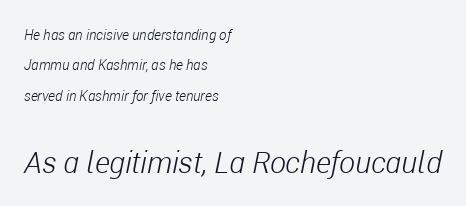
Q: Is the text bold? A: No.
Q: Is the text italic (slanted)? A: Yes, it leans right by about 11 degrees.
Q: Is the text underlined? A: No.
Q: How is the paragraph aligned? A: Left-aligned.
Q: Is the spacing between letters normal or unusually wide? A: Normal.
Q: Is the spacing between lines tight, normal or loose? A: Loose.
Q: Which block of text is set in a larger size, the first (top) or the second (bottom)? A: The second (bottom) one.
Q: Width (condensed, normal, or wide)? A: Condensed.
Q: Stroke contrast? A: Low.
Q: x-height? A: Medium.
Q: Monospaced? A: No.
